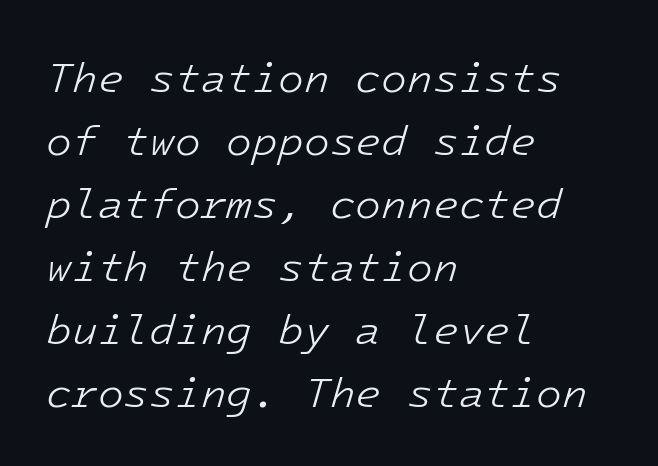
Q: Is the text bold? A: No.
Q: Is the text italic (slanted)? A: Yes, it leans right by about 16 degrees.
Q: Is the text underlined? A: No.
Q: How is the paragraph aligned? A: Left-aligned.
Q: Is the spacing between letters normal or unusually wide? A: Normal.
Q: Is the spacing between lines tight, normal or loose? A: Normal.
Q: Width (condensed, normal, or wide)? A: Normal.
Q: Stroke contrast? A: Low.
Q: x-height? A: Medium.
Q: Monospaced? A: Yes.
